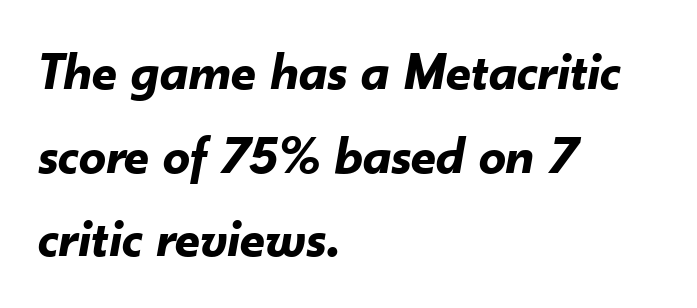
This sample is left-justified, so line endings fall wherever the words run out. There is no visible air inserted between adjacent glyphs. A typesetter would call this proportional, since set widths differ per character. Slant detected: the letters are inclined. A full-strength bold gives these letters their thick strokes.
